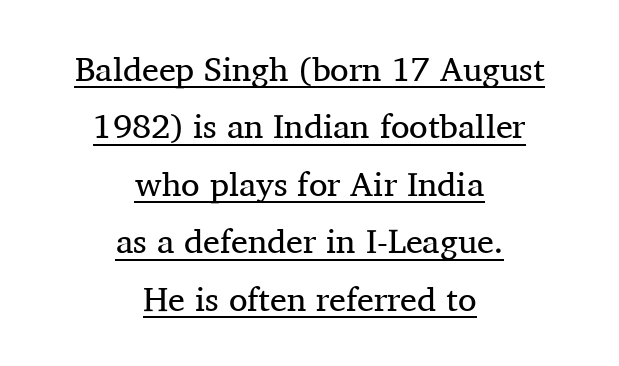
{"serif": "yes", "italic": "no", "bold": "no", "weight": "regular", "width": "normal", "stroke_contrast": "medium", "x_height": "medium", "monospaced": "no", "underline": "yes", "align": "center", "line_spacing": "normal", "line_spacing_ratio": 1.69, "letter_spacing": "normal", "letter_spacing_em": 0.0, "glyph_px": 34}
